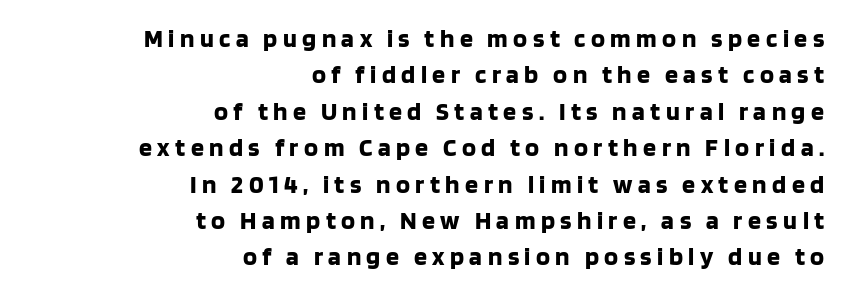
Tracking value appears strongly positive — letters spread wide. Rows of type keep a routine distance in the vertical direction. Unlike italic type, these characters show no tilt at all. Line endings align vertically; line beginnings do not.
